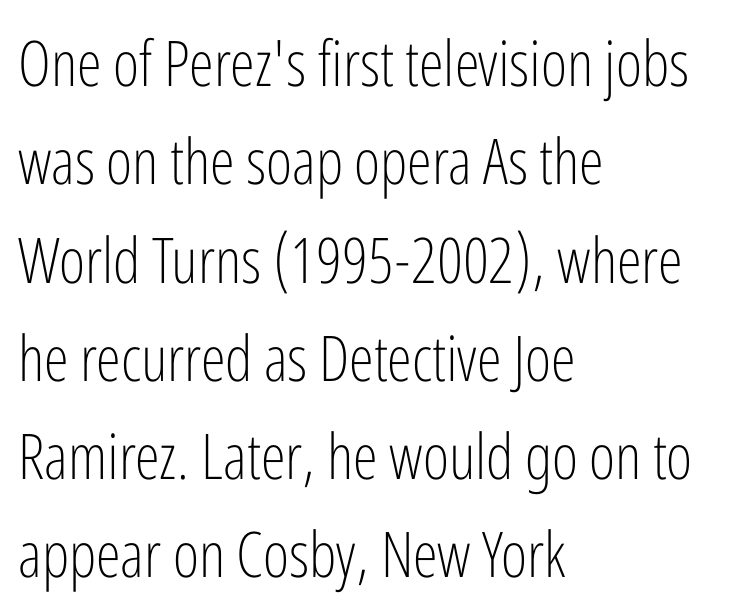
{"serif": "no", "italic": "no", "bold": "no", "weight": "light", "width": "condensed", "stroke_contrast": "low", "x_height": "medium", "monospaced": "no", "underline": "no", "align": "left", "line_spacing": "normal", "line_spacing_ratio": 1.56, "letter_spacing": "normal", "letter_spacing_em": 0.0, "glyph_px": 63}
